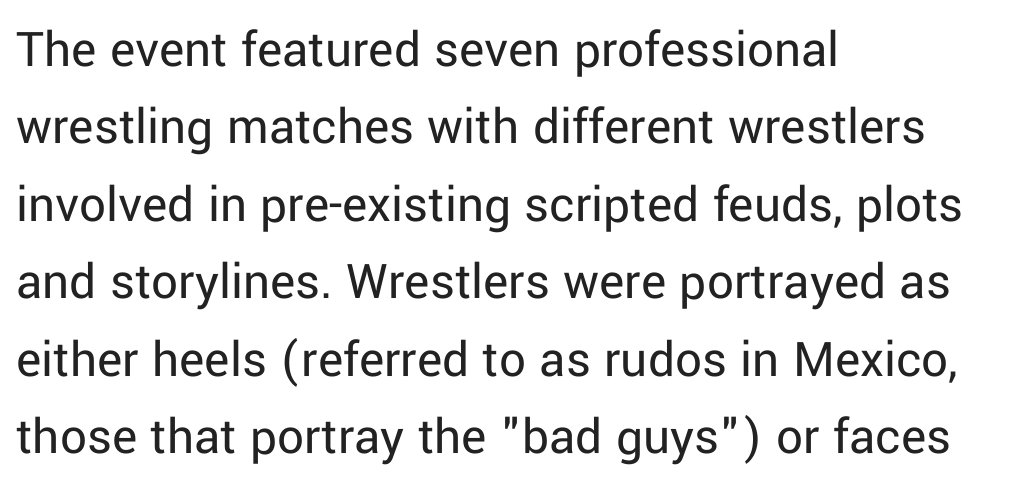
Q: Is the text bold? A: No.
Q: Is the text italic (slanted)? A: No, it is upright.
Q: Is the typeface a serif or a sans-serif typeface? A: Sans-serif.
Q: Is the text underlined? A: No.
Q: How is the paragraph aligned? A: Left-aligned.
Q: Is the spacing between letters normal or unusually wide? A: Normal.
Q: Is the spacing between lines tight, normal or loose? A: Normal.
Q: Width (condensed, normal, or wide)? A: Normal.
Q: Stroke contrast? A: Low.
Q: x-height? A: Medium.
Q: Monospaced? A: No.
